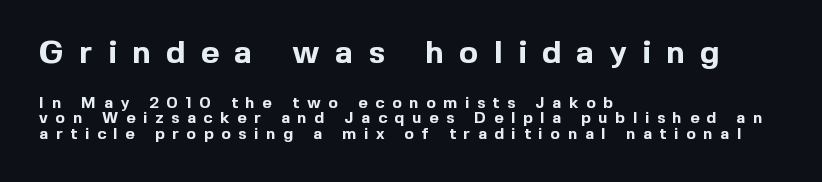
The horizontal fit of the characters is loose and conspicuously gappy. Plenty of ink on the page — the face is bold. Varying glyph widths throughout — classic text-font behaviour. Check where the strokes stop: nothing finishes them off — pure sans. Visually the block forms a straight wall on the left and a jagged coastline on the right.
